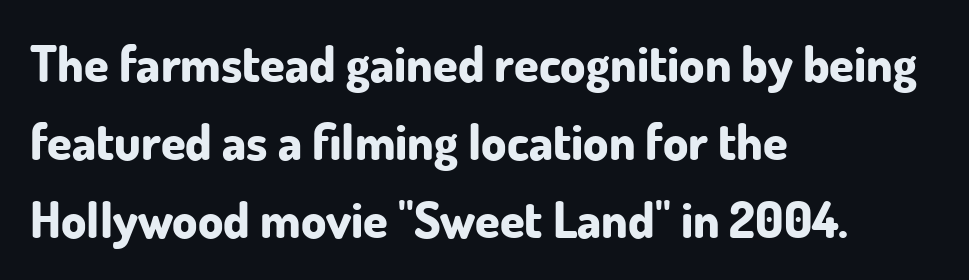
Do the letters lean? They stand straight. The ragged edge is on the right, which tells us the setting is flush left. Is this a fixed-width face? No — the glyphs have proportional, varying widths. The rendering uses a moderate line-height, typical for paragraphs.
